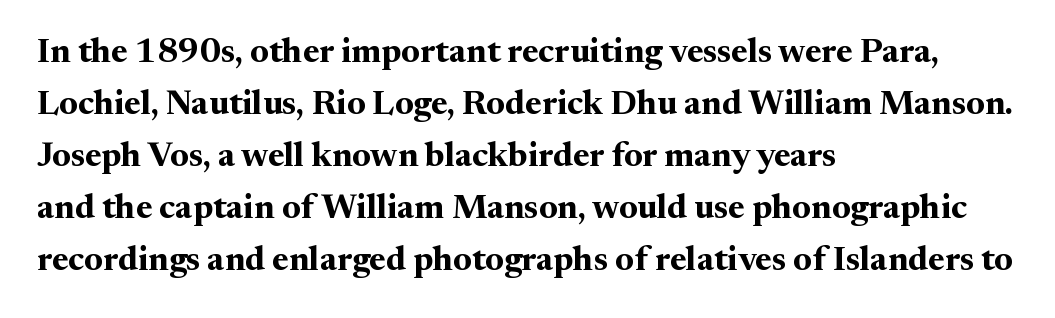
The image shows 34 px bold serif type, upright; set left-aligned, normal line spacing (1.53x), normal letter spacing, not underlined; medium stroke contrast and a medium x-height.
